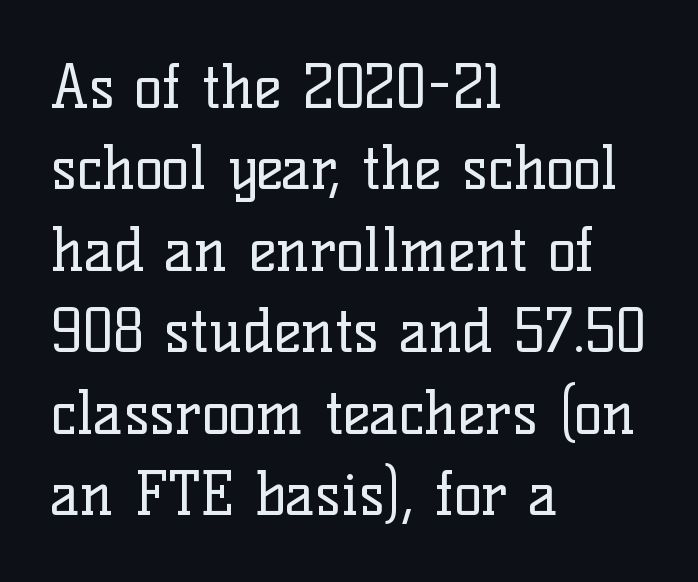
{"serif": "yes", "italic": "no", "bold": "no", "weight": "regular", "width": "normal", "stroke_contrast": "low", "x_height": "medium", "monospaced": "no", "underline": "no", "align": "left", "line_spacing": "normal", "line_spacing_ratio": 1.38, "letter_spacing": "normal", "letter_spacing_em": 0.0, "glyph_px": 59}
